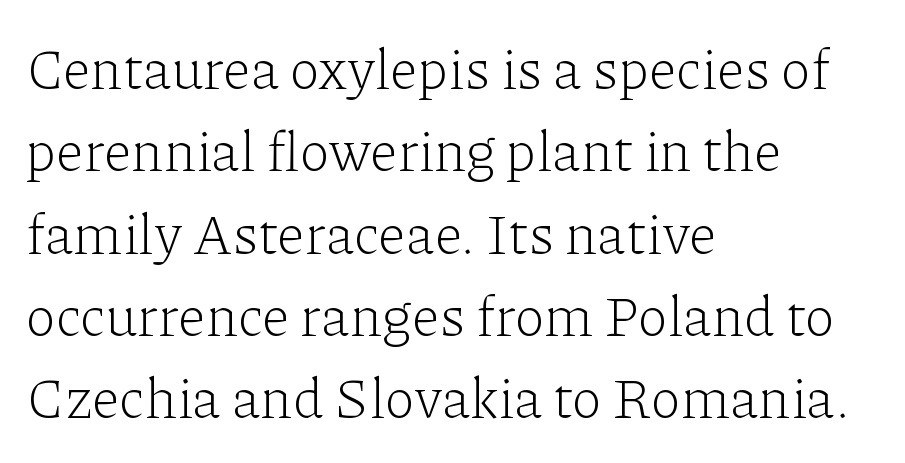
{"serif": "yes", "italic": "no", "bold": "no", "weight": "light", "width": "normal", "stroke_contrast": "low", "x_height": "medium", "monospaced": "no", "underline": "no", "align": "left", "line_spacing": "normal", "line_spacing_ratio": 1.47, "letter_spacing": "normal", "letter_spacing_em": 0.0, "glyph_px": 56}
